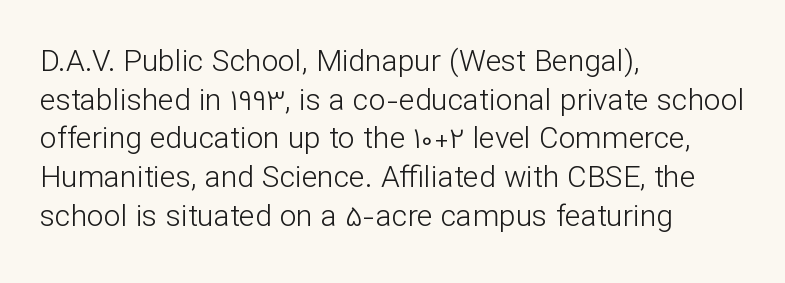
{"serif": "no", "italic": "no", "bold": "no", "weight": "light", "width": "normal", "stroke_contrast": "low", "x_height": "medium", "monospaced": "no", "underline": "no", "align": "left", "line_spacing": "normal", "line_spacing_ratio": 1.29, "letter_spacing": "normal", "letter_spacing_em": 0.0, "glyph_px": 30}
